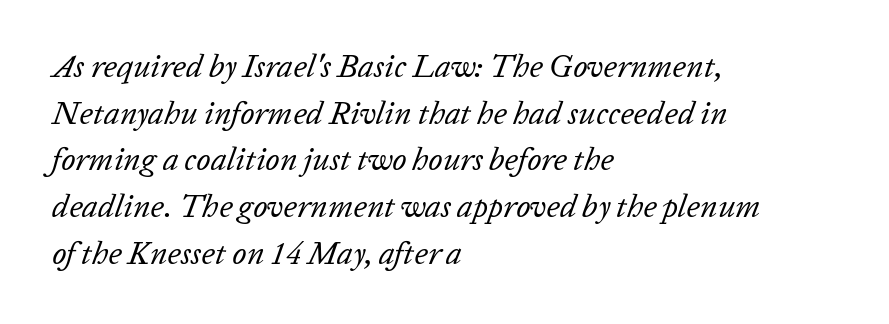
The image shows 32 px regular-weight type, italic (leaning right); set left-aligned, normal line spacing (1.46x), normal letter spacing, not underlined; low stroke contrast and a medium x-height.
